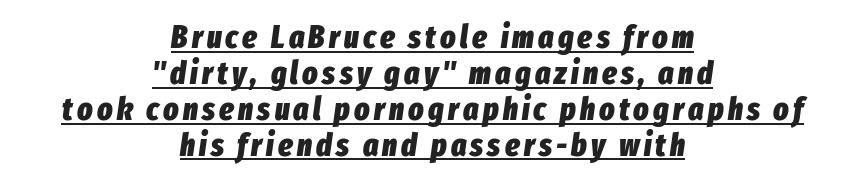
The image shows 32 px heavy, condensed type, italic (leaning right); set centered, tight line spacing (1.12x), underlined; low stroke contrast and a medium x-height.
